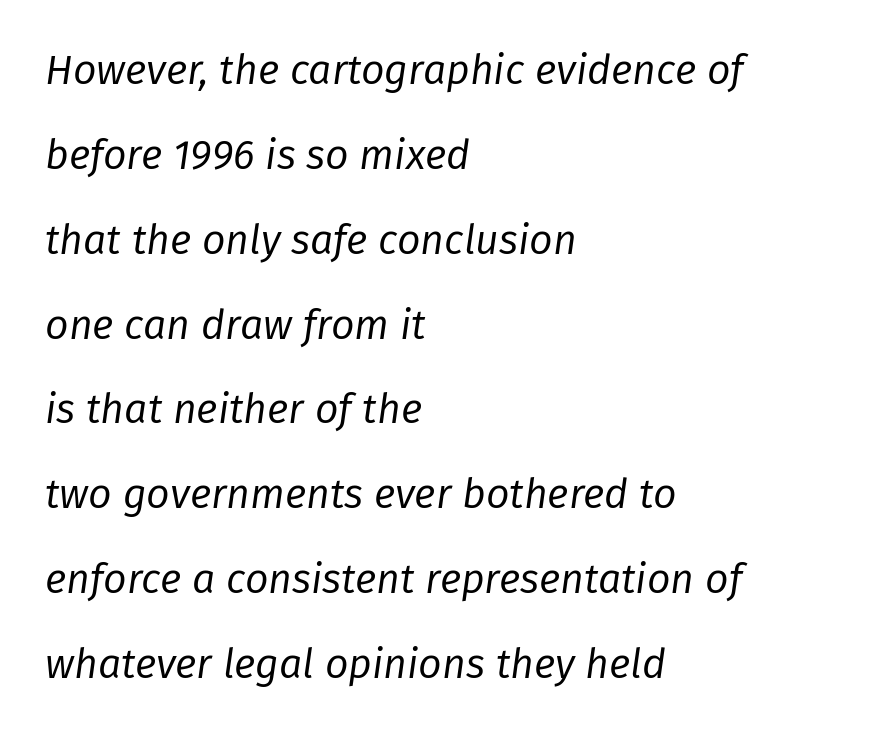
Q: Is the text bold? A: No.
Q: Is the text italic (slanted)? A: Yes, it leans right by about 8 degrees.
Q: Is the text underlined? A: No.
Q: How is the paragraph aligned? A: Left-aligned.
Q: Is the spacing between letters normal or unusually wide? A: Normal.
Q: Is the spacing between lines tight, normal or loose? A: Loose.
Q: Width (condensed, normal, or wide)? A: Normal.
Q: Stroke contrast? A: Low.
Q: x-height? A: Medium.
Q: Monospaced? A: No.
